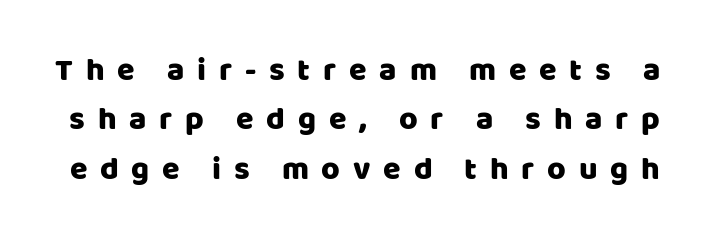
{"serif": "no", "italic": "no", "width": "normal", "stroke_contrast": "low", "x_height": "large", "monospaced": "no", "underline": "no", "line_spacing": "normal", "line_spacing_ratio": 1.54, "letter_spacing": "wide", "letter_spacing_em": 0.4, "glyph_px": 32}
